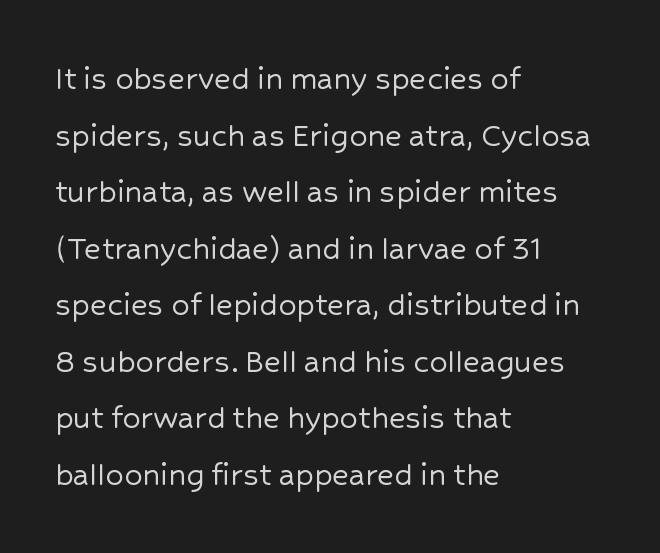
{"serif": "no", "italic": "no", "width": "normal", "stroke_contrast": "low", "x_height": "medium", "monospaced": "no", "underline": "no", "align": "left", "line_spacing": "normal", "line_spacing_ratio": 1.57, "letter_spacing": "normal", "letter_spacing_em": 0.0, "glyph_px": 36}
